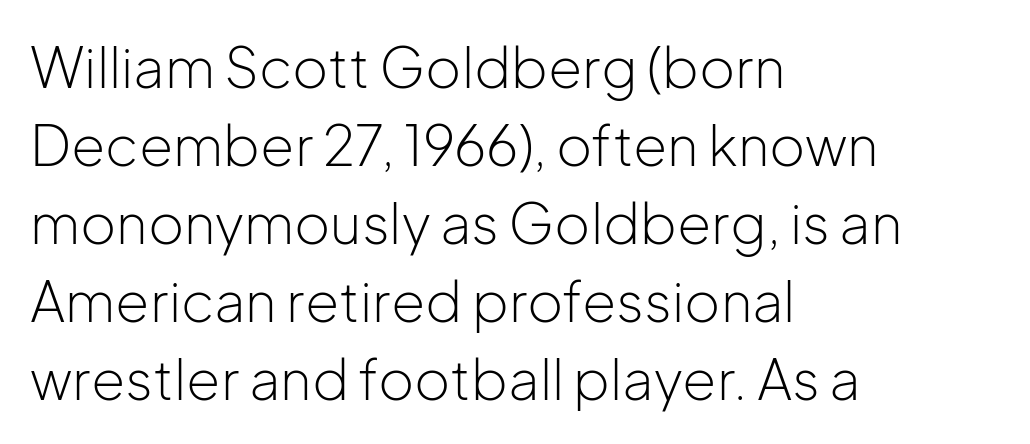
Q: Is the text bold? A: No.
Q: Is the text italic (slanted)? A: No, it is upright.
Q: Is the typeface a serif or a sans-serif typeface? A: Sans-serif.
Q: Is the text underlined? A: No.
Q: How is the paragraph aligned? A: Left-aligned.
Q: Is the spacing between letters normal or unusually wide? A: Normal.
Q: Is the spacing between lines tight, normal or loose? A: Normal.
Q: Width (condensed, normal, or wide)? A: Normal.
Q: Stroke contrast? A: Low.
Q: x-height? A: Medium.
Q: Monospaced? A: No.
